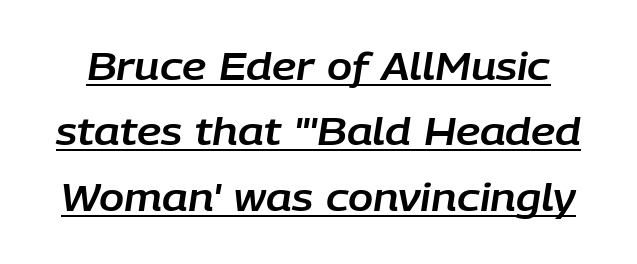
{"italic": "yes", "lean": "right", "slant_degrees": 9, "width": "normal", "stroke_contrast": "low", "x_height": "large", "monospaced": "no", "underline": "yes", "line_spacing_ratio": 1.77, "letter_spacing": "normal", "letter_spacing_em": 0.0, "glyph_px": 37}
